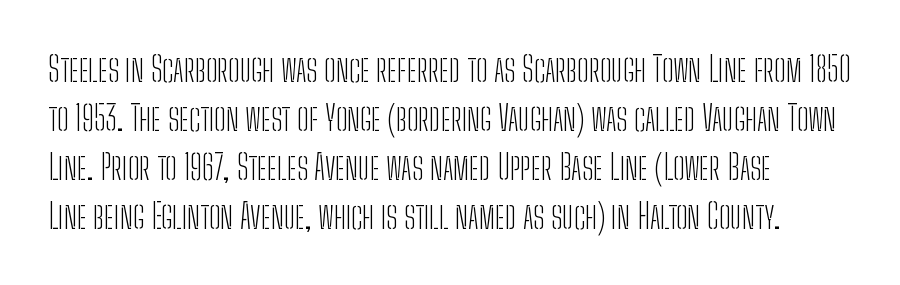
Q: Is the text bold? A: No.
Q: Is the text italic (slanted)? A: No, it is upright.
Q: Is the typeface a serif or a sans-serif typeface? A: Sans-serif.
Q: Is the text underlined? A: No.
Q: How is the paragraph aligned? A: Left-aligned.
Q: Is the spacing between letters normal or unusually wide? A: Normal.
Q: Is the spacing between lines tight, normal or loose? A: Normal.
Q: Width (condensed, normal, or wide)? A: Condensed.
Q: Stroke contrast? A: Low.
Q: x-height? A: Medium.
Q: Monospaced? A: No.
